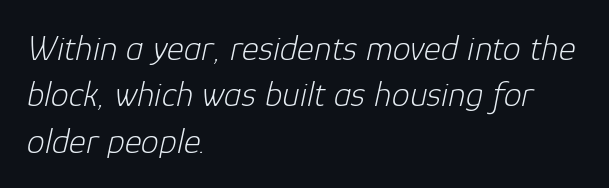
Q: Is the text bold? A: No.
Q: Is the text italic (slanted)? A: Yes, it leans right by about 12 degrees.
Q: Is the text underlined? A: No.
Q: How is the paragraph aligned? A: Left-aligned.
Q: Is the spacing between letters normal or unusually wide? A: Normal.
Q: Is the spacing between lines tight, normal or loose? A: Normal.
Q: Width (condensed, normal, or wide)? A: Normal.
Q: Stroke contrast? A: Low.
Q: x-height? A: Medium.
Q: Monospaced? A: No.
